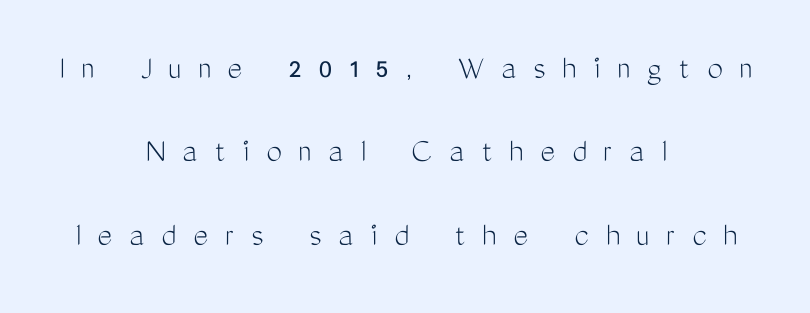
Varying glyph widths throughout — classic text-font behaviour. Descenders hang freely into open space. Compared with a flush-left layout, this one balances lines on the center instead. Students, observe: this is what heavily led, spacious text looks like.
